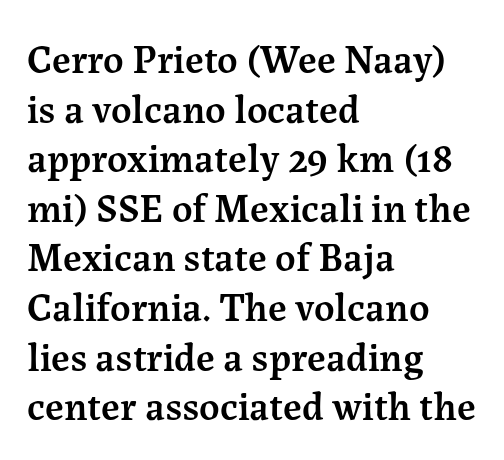
{"serif": "yes", "italic": "no", "bold": "semi", "weight": "semibold", "width": "normal", "stroke_contrast": "medium", "x_height": "medium", "monospaced": "no", "underline": "no", "align": "left", "line_spacing_ratio": 1.24, "letter_spacing": "normal", "letter_spacing_em": 0.0, "glyph_px": 40}
